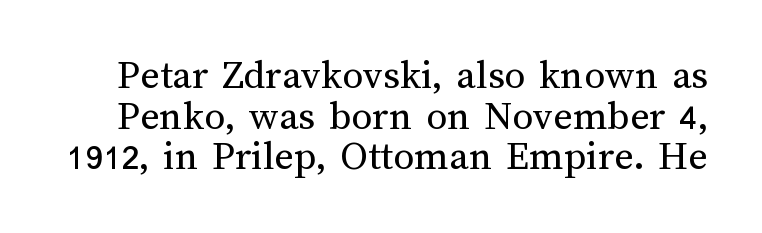
{"italic": "no", "bold": "no", "weight": "regular", "width": "normal", "stroke_contrast": "medium", "x_height": "medium", "monospaced": "no", "underline": "no", "line_spacing": "tight", "line_spacing_ratio": 0.97, "letter_spacing": "normal", "letter_spacing_em": 0.0, "glyph_px": 42}
